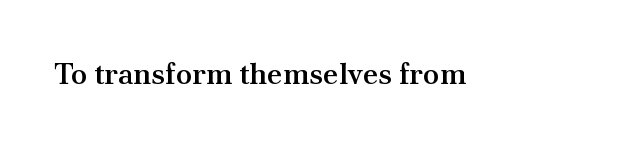
Characters follow at the spacing the type designer built in. No italicization has been applied; the sample stays upright. Emphasis by weight is partial: semibold. Has an underline been added? It has not. Looks like regular typesetting: each glyph gets only the width it needs. To sum up the face: it has serifs.
